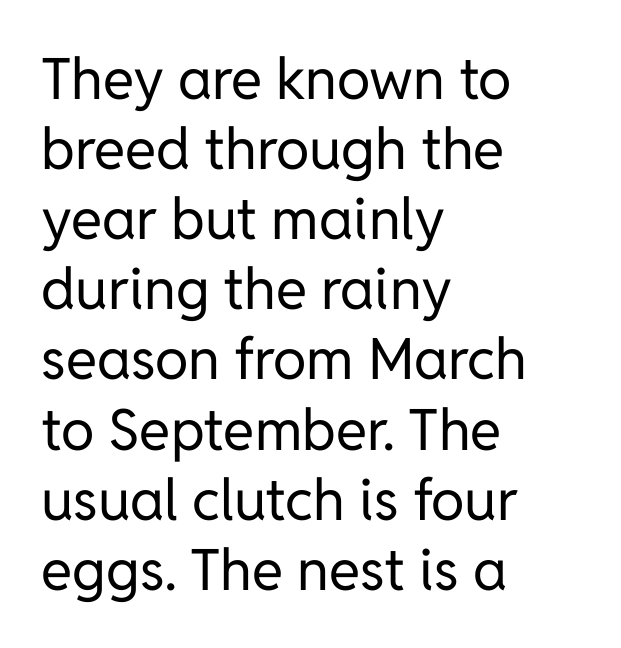
The image shows 57 px regular-weight sans-serif type, upright; set left-aligned, line spacing 1.23x, normal letter spacing, not underlined; low stroke contrast and a medium x-height.
